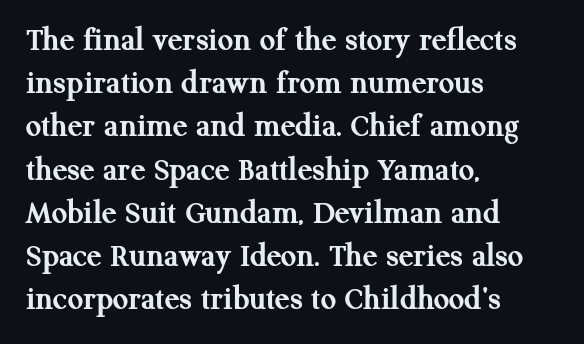
{"serif": "yes", "italic": "no", "bold": "yes", "weight": "semibold", "width": "normal", "stroke_contrast": "medium", "x_height": "medium", "monospaced": "no", "underline": "no", "align": "left", "line_spacing": "normal", "line_spacing_ratio": 1.27, "letter_spacing": "normal", "letter_spacing_em": 0.0, "glyph_px": 34}
